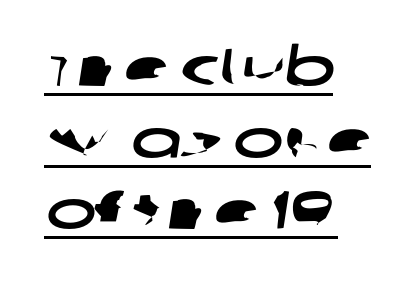
Q: Is the typeface a serif or a sans-serif typeface? A: Sans-serif.
Q: Is the text underlined? A: Yes.
Q: How is the paragraph aligned? A: Left-aligned.
Q: Is the spacing between letters normal or unusually wide? A: Normal.
Q: Is the spacing between lines tight, normal or loose? A: Normal.
Q: Width (condensed, normal, or wide)? A: Wide.
Q: Stroke contrast? A: Low.
Q: x-height? A: Large.
Q: Monospaced? A: No.
